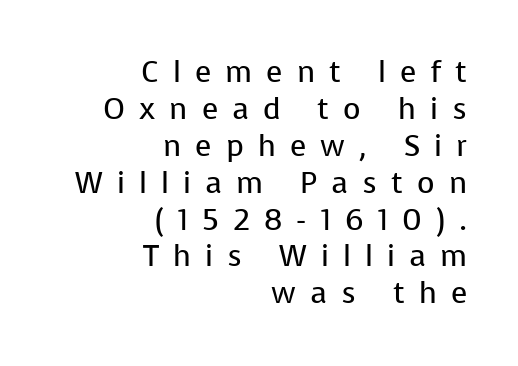
No word sits above an underline. Classification — sans serif. Unlike italic type, these characters show no tilt at all. Line ends are locked; line starts wander. Honestly, the letter spacing is so wide it's the main thing you notice. This reads as an unemphasized weight, regular at the heaviest.
